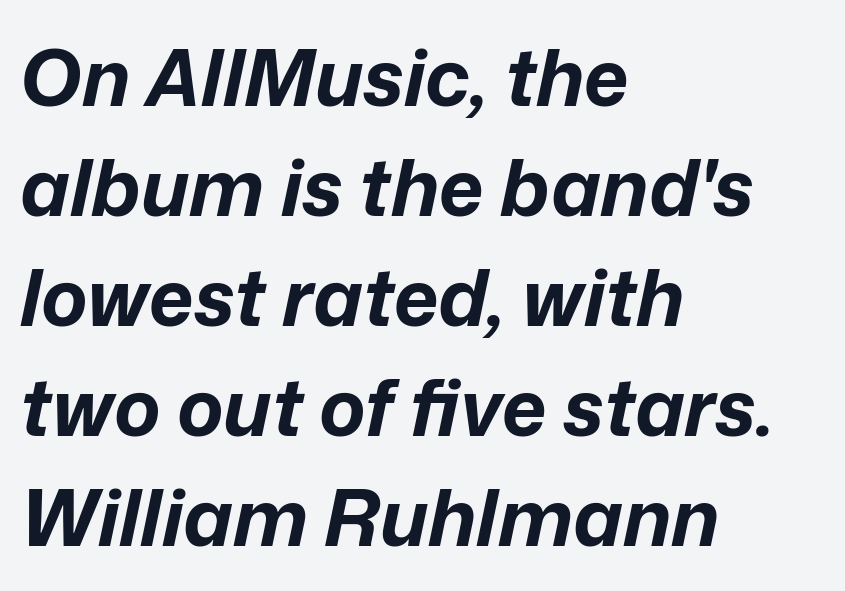
Q: Is the text bold? A: Yes.
Q: Is the text italic (slanted)? A: Yes, it leans right by about 12 degrees.
Q: Is the text underlined? A: No.
Q: How is the paragraph aligned? A: Left-aligned.
Q: Is the spacing between letters normal or unusually wide? A: Normal.
Q: Is the spacing between lines tight, normal or loose? A: Normal.
Q: Width (condensed, normal, or wide)? A: Normal.
Q: Stroke contrast? A: Low.
Q: x-height? A: Medium.
Q: Monospaced? A: No.
